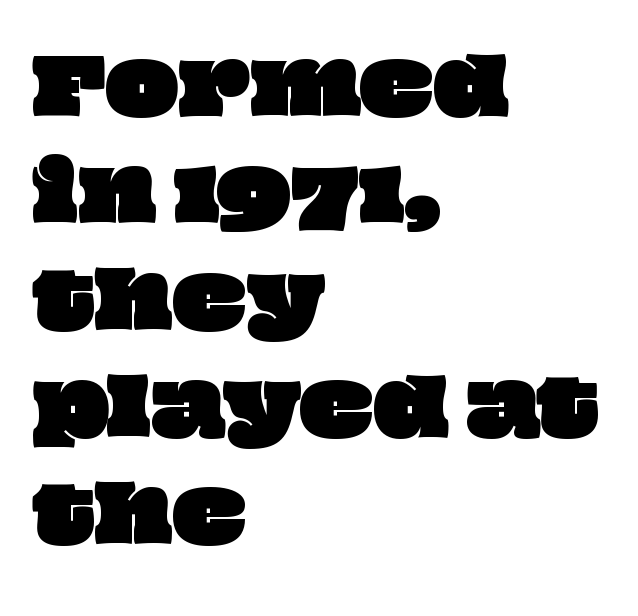
A typesetter would call this zero additional tracking. Left-aligned paragraph, ragged on the right. The area under the type is left untouched. Line spacing here is normal. These lines are rendered in a variable-pitch font.
